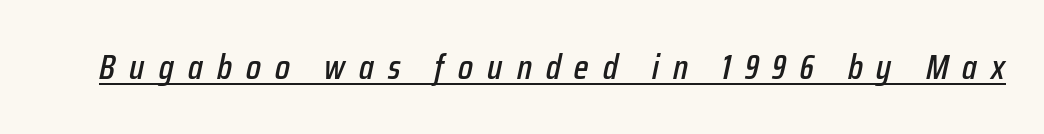
{"italic": "yes", "lean": "right", "slant_degrees": 12, "width": "condensed", "stroke_contrast": "low", "x_height": "medium", "monospaced": "no", "underline": "yes", "letter_spacing": "wide", "letter_spacing_em": 0.4, "glyph_px": 35}
